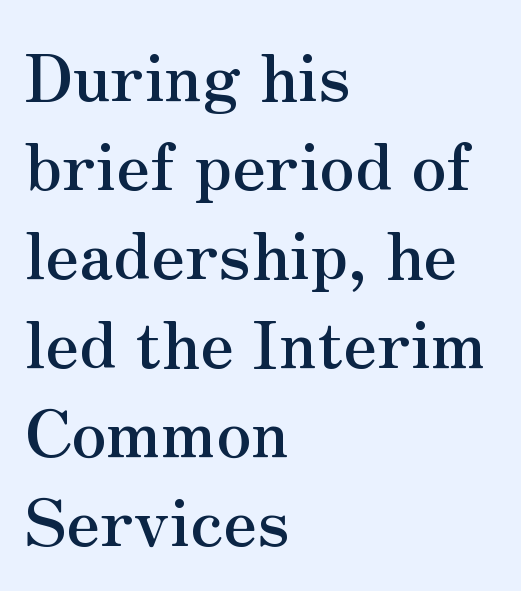
Successive baselines arrive at the customary interval. Serif or sans? Serif — the stroke terminals have little feet. Layout note: lines flush left. Proportional: the letters do not fall into vertical columns.
